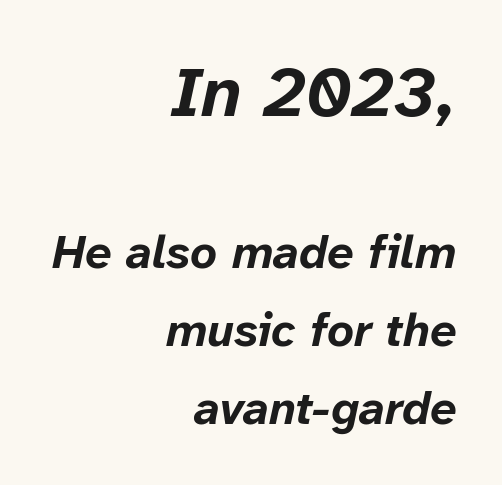
The image shows 71 px bold type, italic (leaning right); set right-aligned, normal line spacing (1.66x), normal letter spacing, not underlined; the first (top) block is 1.51x larger; low stroke contrast and a medium x-height.
